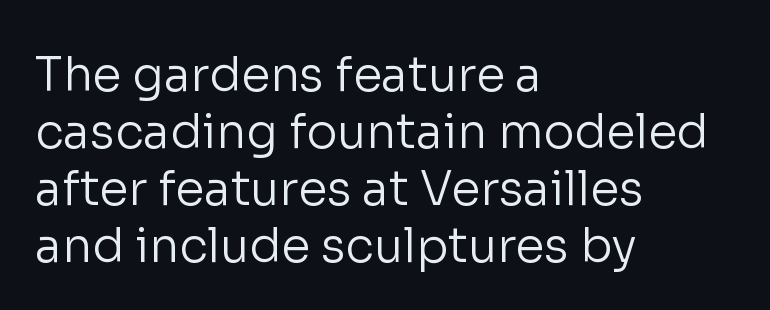
The image shows 47 px regular-weight sans-serif type, upright; set left-aligned, line spacing 1.21x, normal letter spacing, not underlined; low stroke contrast and a medium x-height.
